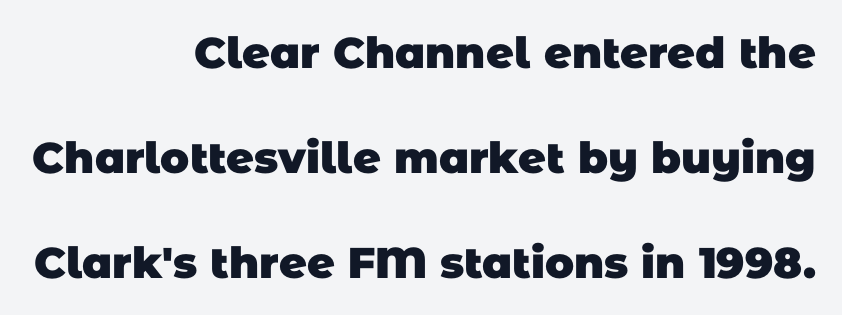
{"serif": "no", "bold": "yes", "weight": "heavy", "width": "normal", "stroke_contrast": "low", "x_height": "large", "monospaced": "no", "underline": "no", "align": "right", "line_spacing": "loose", "line_spacing_ratio": 2.44, "letter_spacing": "normal", "letter_spacing_em": 0.0, "glyph_px": 43}
